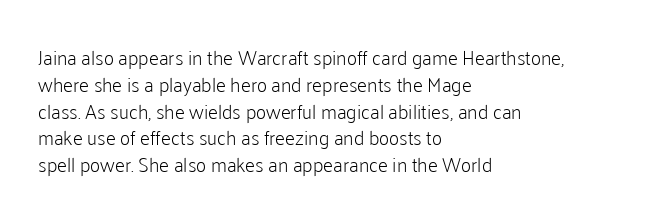
The image shows 20 px text type, upright; set left-aligned, normal line spacing (1.34x), normal letter spacing, not underlined.
